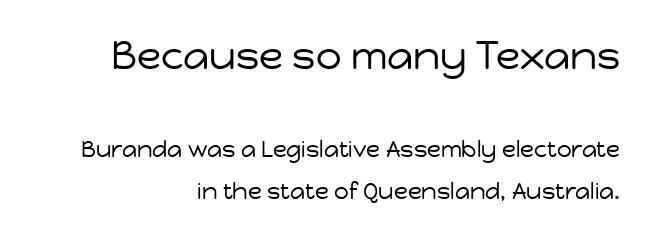
The image shows 40 px regular-weight sans-serif type, upright; set right-aligned, line spacing 1.81x, normal letter spacing, not underlined; the first (top) block is 1.74x larger; low stroke contrast and a medium x-height.
